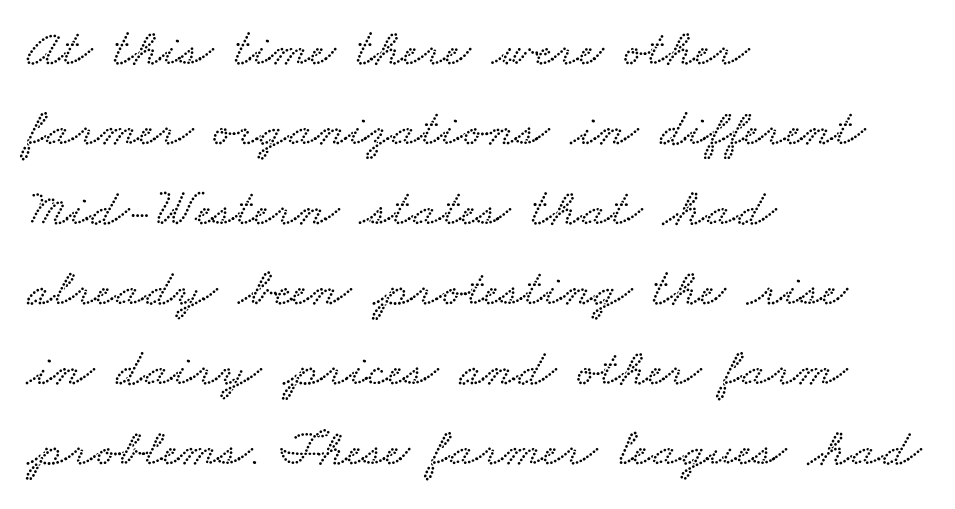
A classic flush-left, rag-right setting is used for this passage. Underlining? Definitely not there. Words appear dense and cohesive because spacing is normal. These lines sit exactly where default settings would place them. Is this a fixed-width face? No — the glyphs have proportional, varying widths.
